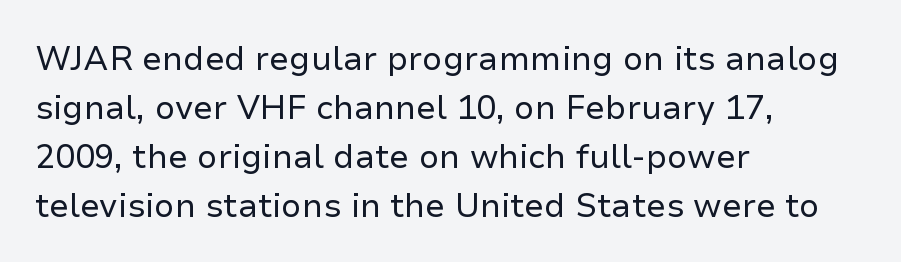
Q: Is the text bold? A: No.
Q: Is the text italic (slanted)? A: No, it is upright.
Q: Is the typeface a serif or a sans-serif typeface? A: Sans-serif.
Q: Is the text underlined? A: No.
Q: How is the paragraph aligned? A: Left-aligned.
Q: Is the spacing between letters normal or unusually wide? A: Normal.
Q: Is the spacing between lines tight, normal or loose? A: Normal.
Q: Width (condensed, normal, or wide)? A: Normal.
Q: Stroke contrast? A: Low.
Q: x-height? A: Medium.
Q: Monospaced? A: No.
